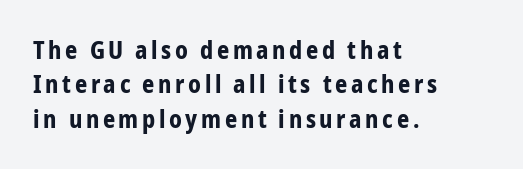
The image shows 24 px bold type, upright; set left-aligned, normal line spacing (1.43x), not underlined.
